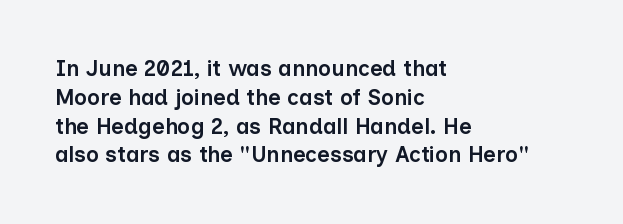
Left-aligned paragraph, ragged on the right. This sample uses plain, unmodified letter spacing. The lettering holds an erect, upright posture throughout. Underlining? Definitely not there. Students, this is semibold: more ink than regular, less than bold.
